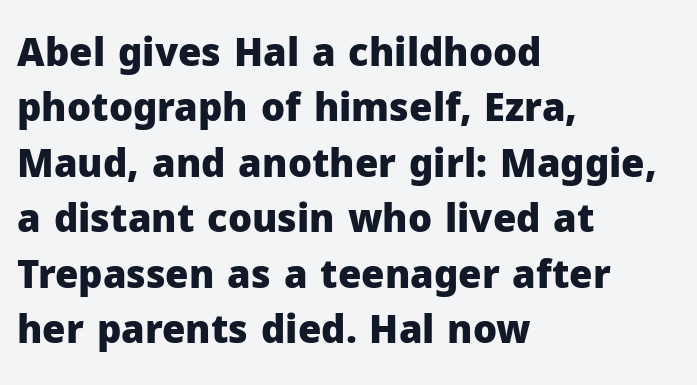
Honestly, the row spacing looks completely unremarkable. The letters advance in unequal steps, a hallmark of proportional type. Unlike a traditional serif, this face leaves its strokes unadorned. Chunky letters — that's bold for sure.
